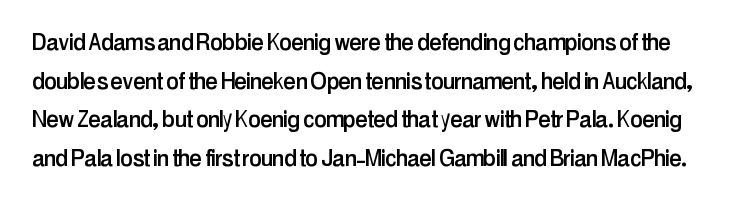
Character widths vary here, with narrow letters taking less room than wide ones. Each letter's strokes conclude bluntly, with no projecting serifs. Ascenders rise straight up at ninety degrees. The face used here is rendered with its standard letterfit. The specimen omits any rule beneath the text block's lines.
